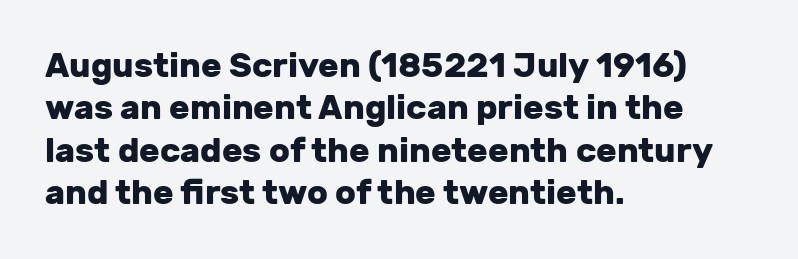
Do the characters align in a grid? No, the font is proportional. One-word summary of the alignment: left. Check under the words: just untouched page. In terms of letterform style, serifs are entirely absent.
